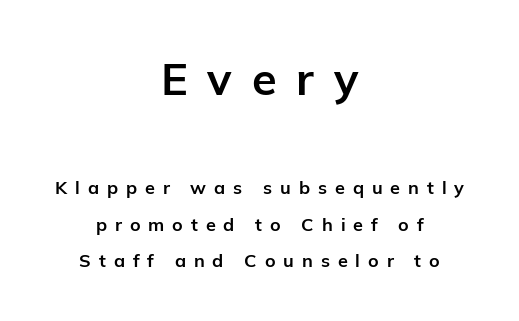
Spacing verdict: proportional, widths tailored to each character. Strong, thick strokes mark this as bold type. You could only call the tracking loose — the letters float apart. The leading is generous, giving the passage an open texture.
